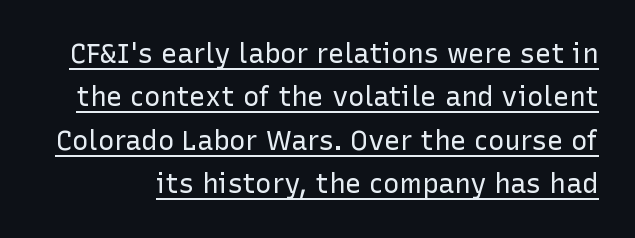
{"italic": "no", "bold": "no", "underline": "yes", "line_spacing": "normal", "line_spacing_ratio": 1.61, "letter_spacing": "normal", "letter_spacing_em": 0.0, "glyph_px": 27}
